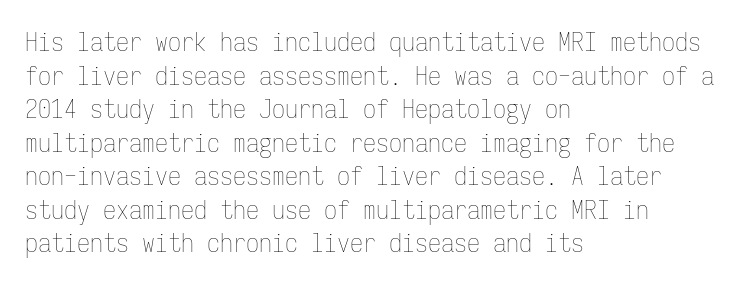
Q: Is the text bold? A: No.
Q: Is the text italic (slanted)? A: No, it is upright.
Q: Is the text underlined? A: No.
Q: How is the paragraph aligned? A: Left-aligned.
Q: Is the spacing between letters normal or unusually wide? A: Normal.
Q: Is the spacing between lines tight, normal or loose? A: Normal.
